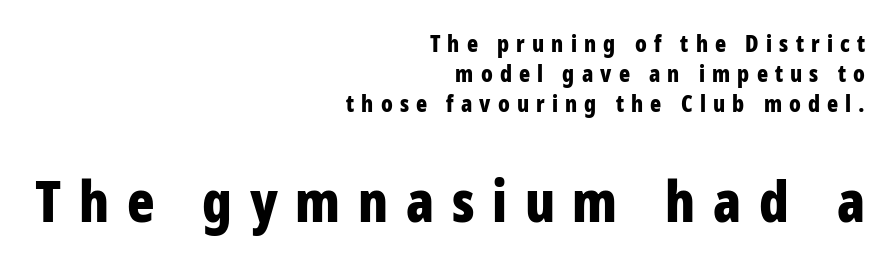
The lines in this sample share a right terminus and differ only in where they begin. The characters look thick and weighty, a clear bold. Posture: straight, roman, zero tilt. Any mark beneath the type? The region is blank. Horizontal bands of white between lines are of average thickness. This sample uses expanded letter spacing, leaving extra air between glyphs.
